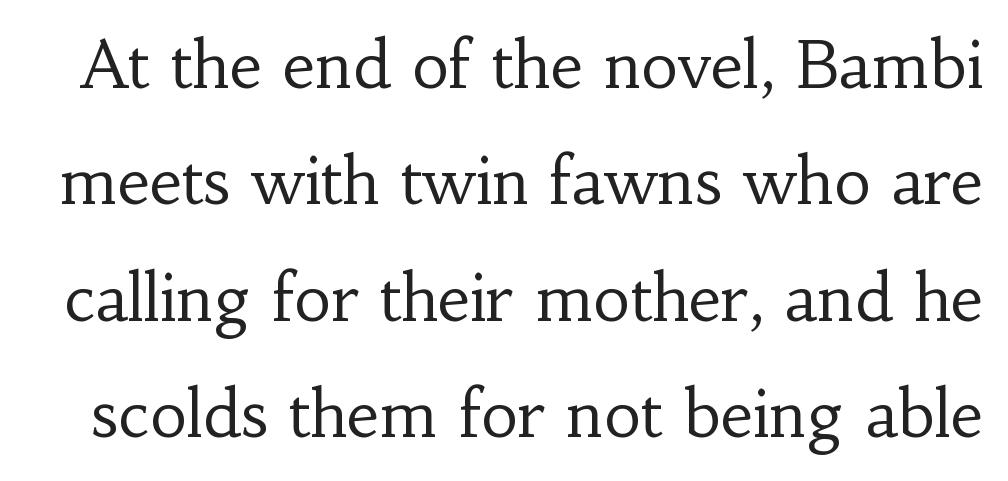
Ink coverage per letter is moderate at most. Look at the tracking — it's just the regular setting, nothing added. Ascenders rise straight up at ninety degrees. The strip under each line holds only bare page. Character widths vary here, with narrow letters taking less room than wide ones. Letterform terminals end in serifs throughout the passage.
